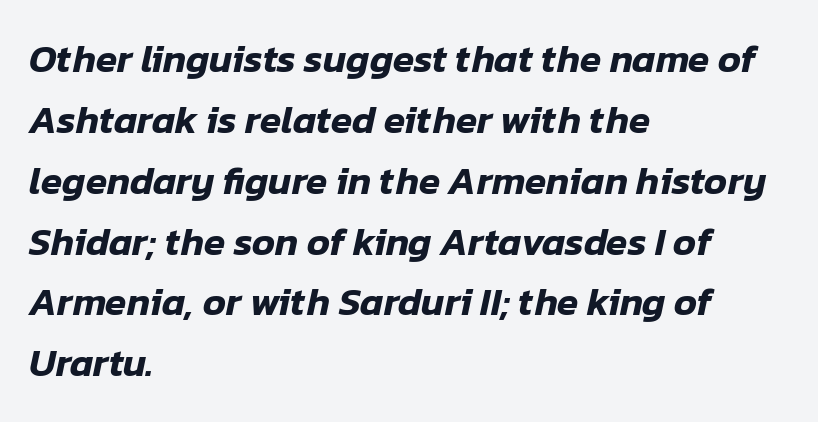
The image shows 39 px text type, italic (leaning right); set left-aligned, normal line spacing (1.56x), normal letter spacing, not underlined; low stroke contrast and a medium x-height.
